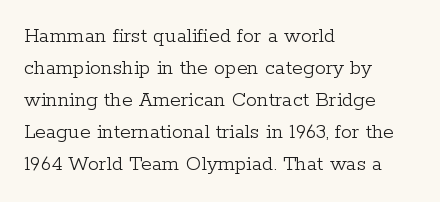
The image shows 22 px text type, upright; set left-aligned, normal line spacing (1.45x), normal letter spacing, not underlined.
